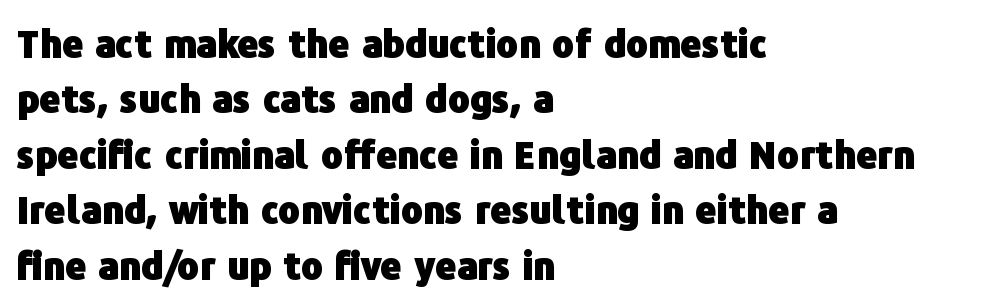
The image shows 37 px heavy sans-serif type, upright; set left-aligned, normal line spacing (1.5x), normal letter spacing, not underlined; low stroke contrast and a medium x-height.
